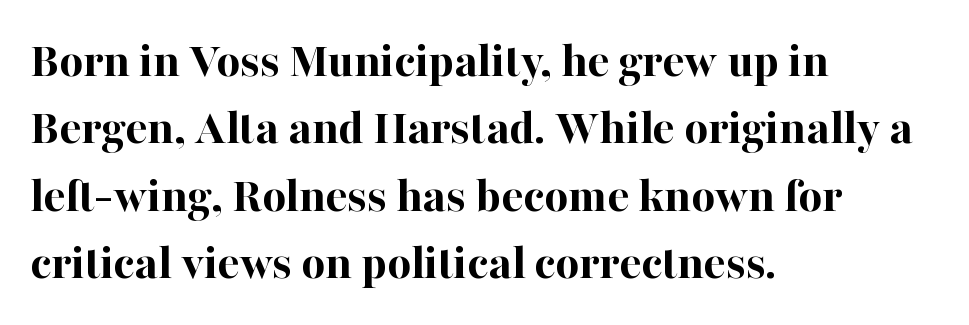
The image shows 51 px bold serif type, upright; set left-aligned, normal line spacing (1.32x), normal letter spacing, not underlined; high stroke contrast and a medium x-height.
